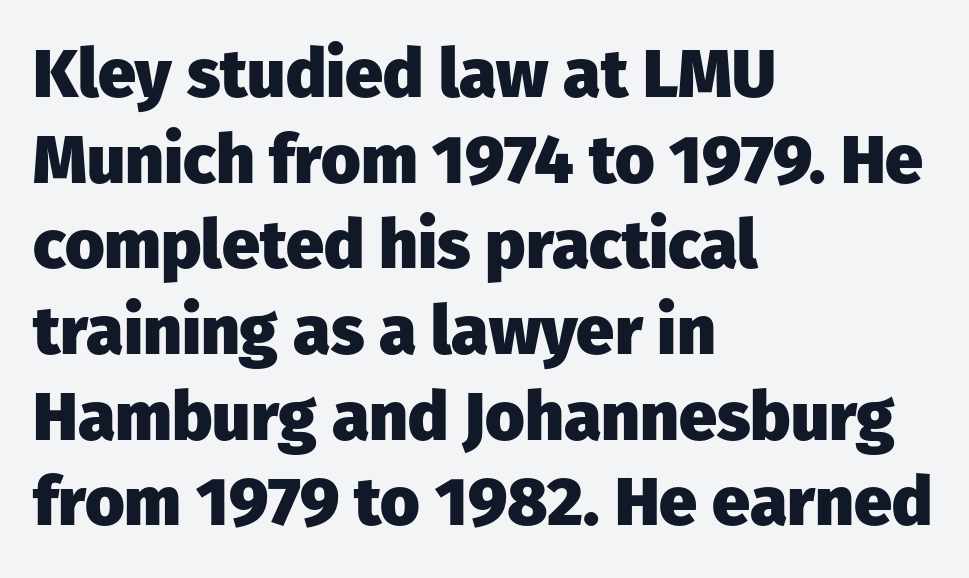
Q: Is the text bold? A: Yes.
Q: Is the text italic (slanted)? A: No, it is upright.
Q: Is the typeface a serif or a sans-serif typeface? A: Sans-serif.
Q: Is the text underlined? A: No.
Q: How is the paragraph aligned? A: Left-aligned.
Q: Is the spacing between letters normal or unusually wide? A: Normal.
Q: Is the spacing between lines tight, normal or loose? A: Normal.
Q: Width (condensed, normal, or wide)? A: Normal.
Q: Stroke contrast? A: Low.
Q: x-height? A: Medium.
Q: Monospaced? A: No.
